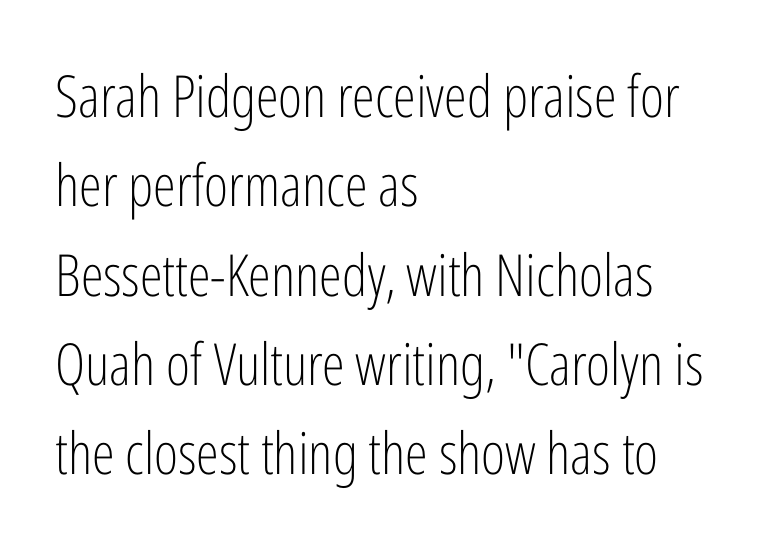
The image shows 58 px light, condensed sans-serif type, upright; set left-aligned, normal line spacing (1.54x), normal letter spacing, not underlined; low stroke contrast and a medium x-height.
